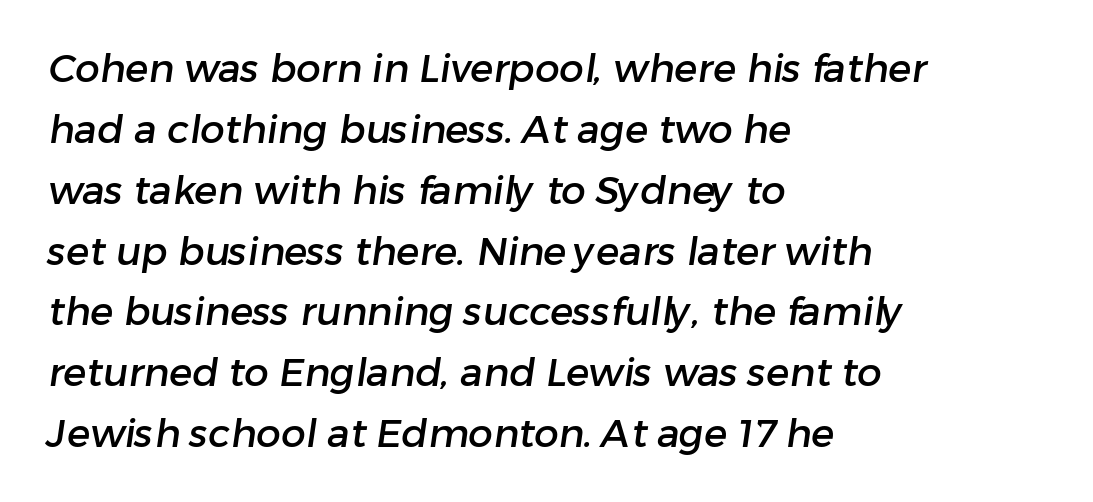
Q: Is the typeface a serif or a sans-serif typeface? A: Sans-serif.
Q: Is the text underlined? A: No.
Q: How is the paragraph aligned? A: Left-aligned.
Q: Is the spacing between letters normal or unusually wide? A: Normal.
Q: Is the spacing between lines tight, normal or loose? A: Normal.
Q: Width (condensed, normal, or wide)? A: Normal.
Q: Stroke contrast? A: Low.
Q: x-height? A: Medium.
Q: Monospaced? A: No.
